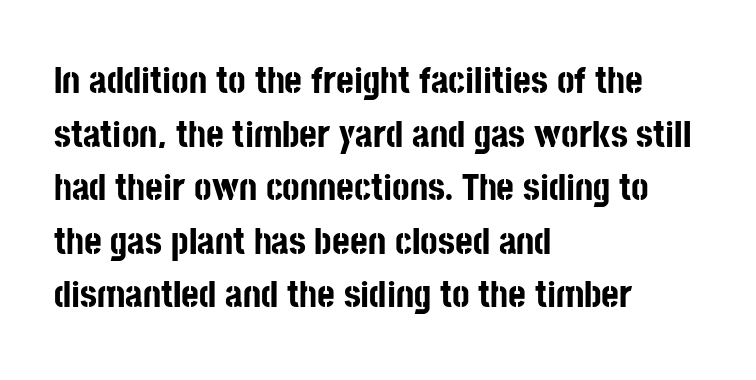
Descenders are the only things crossing below the line. Rows of type keep a routine distance in the vertical direction. Visually the block forms a straight wall on the left and a jagged coastline on the right. Rendered with straight, roman letterforms.
